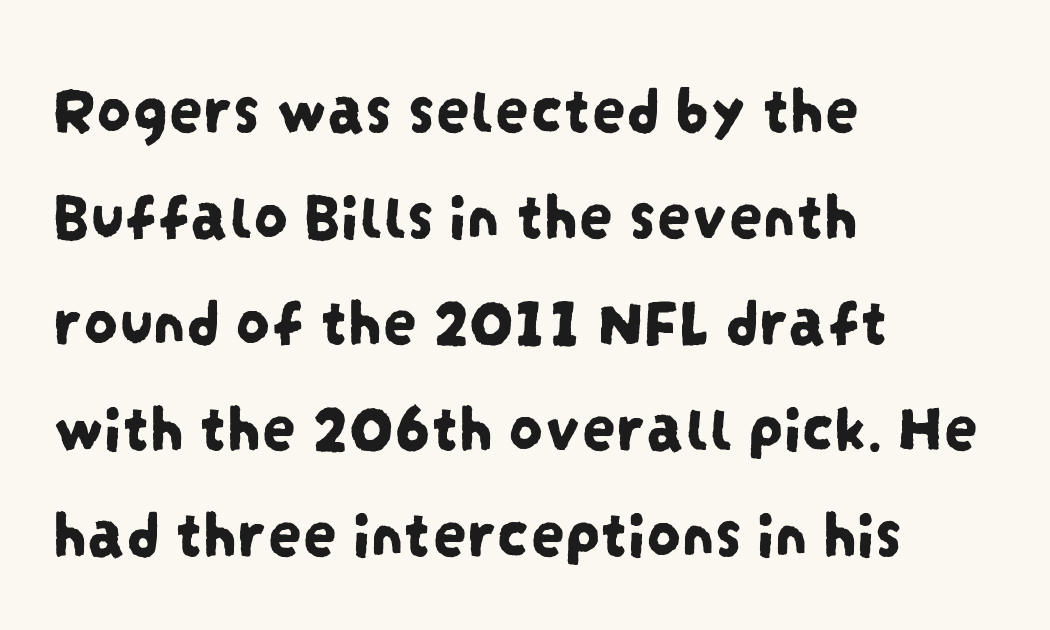
{"serif": "no", "width": "condensed", "stroke_contrast": "low", "x_height": "large", "monospaced": "no", "underline": "no", "align": "left", "line_spacing": "normal", "line_spacing_ratio": 1.56, "letter_spacing": "normal", "letter_spacing_em": 0.0, "glyph_px": 68}
